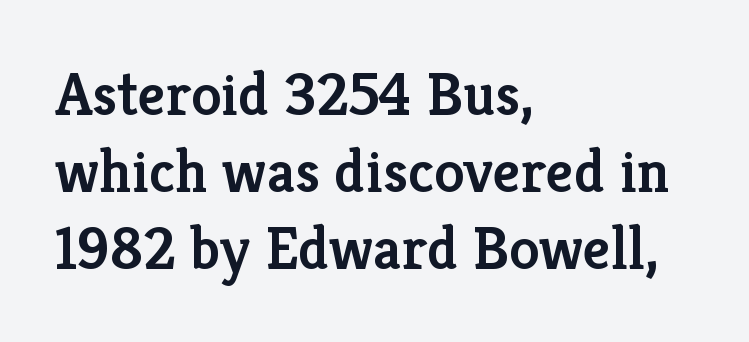
The ragged edge is on the right, which tells us the setting is flush left. Examine the stroke ends and you'll spot serifs. Does the lettering tilt? It doesn't — this is upright. Spacing between characters is what you'd get straight out of the box. The letters are semibold — heavier than regular but short of a full bold. Evenly set lines give the paragraph a standard silhouette.
